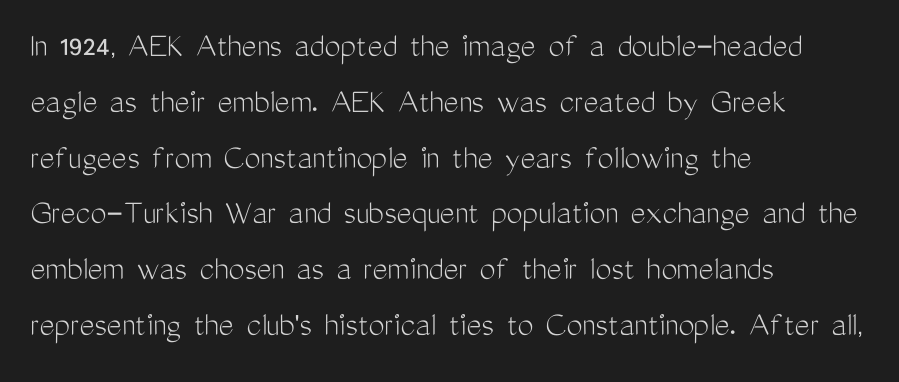
{"serif": "no", "italic": "no", "bold": "no", "weight": "light", "width": "condensed", "stroke_contrast": "medium", "x_height": "medium", "monospaced": "no", "underline": "no", "align": "left", "line_spacing": "normal", "line_spacing_ratio": 1.55, "letter_spacing": "normal", "letter_spacing_em": 0.0, "glyph_px": 36}
